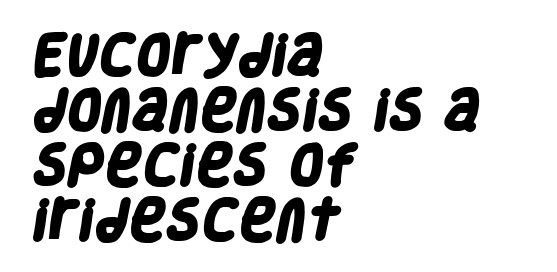
Q: Is the text bold? A: Yes.
Q: Is the typeface a serif or a sans-serif typeface? A: Sans-serif.
Q: Is the text underlined? A: No.
Q: How is the paragraph aligned? A: Left-aligned.
Q: Is the spacing between letters normal or unusually wide? A: Normal.
Q: Width (condensed, normal, or wide)? A: Condensed.
Q: Stroke contrast? A: Low.
Q: x-height? A: Large.
Q: Monospaced? A: No.
